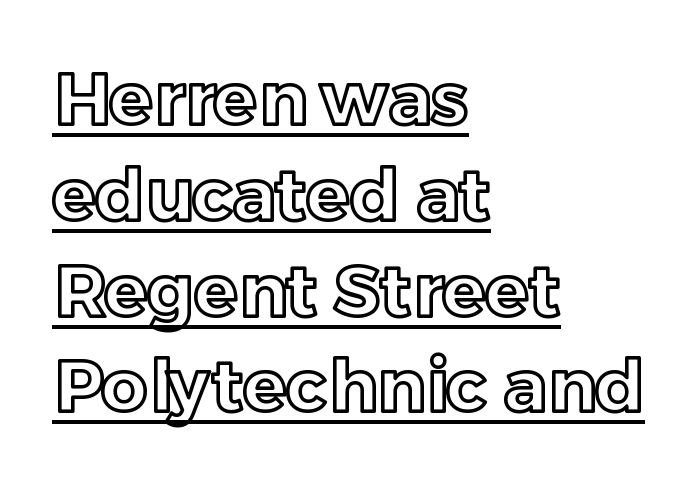
Baseline-to-baseline distance is the conventional proportion of letter height. Each letter keeps its own natural width here, so spacing adapts to shape. These characters rest on top of a visible drawn line. Tracking here is standard; glyphs follow each other at the usual distance.
